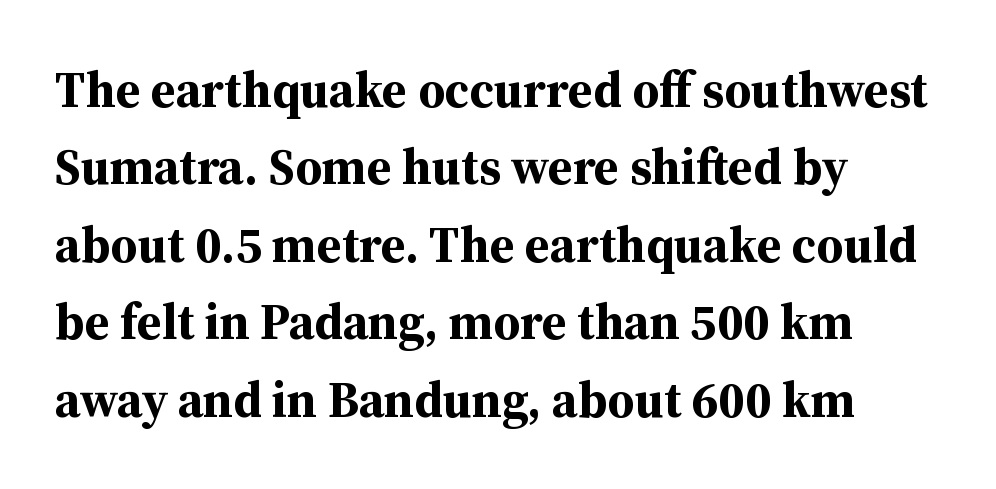
Q: Is the text bold? A: Yes.
Q: Is the text italic (slanted)? A: No, it is upright.
Q: Is the typeface a serif or a sans-serif typeface? A: Serif.
Q: Is the text underlined? A: No.
Q: How is the paragraph aligned? A: Left-aligned.
Q: Is the spacing between letters normal or unusually wide? A: Normal.
Q: Is the spacing between lines tight, normal or loose? A: Normal.
Q: Width (condensed, normal, or wide)? A: Normal.
Q: Stroke contrast? A: Medium.
Q: x-height? A: Medium.
Q: Monospaced? A: No.
